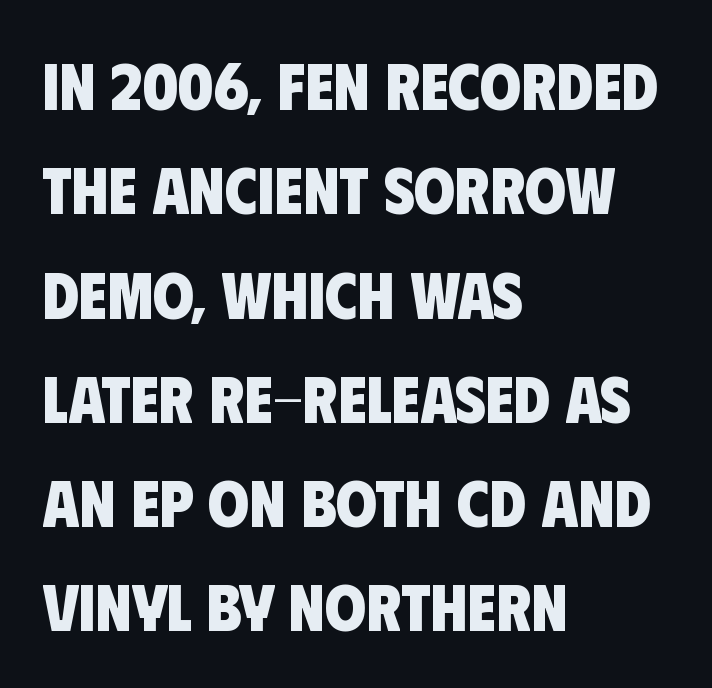
Q: Is the text bold? A: Yes.
Q: Is the typeface a serif or a sans-serif typeface? A: Sans-serif.
Q: Is the text underlined? A: No.
Q: How is the paragraph aligned? A: Left-aligned.
Q: Is the spacing between letters normal or unusually wide? A: Normal.
Q: Is the spacing between lines tight, normal or loose? A: Normal.
Q: Width (condensed, normal, or wide)? A: Condensed.
Q: Stroke contrast? A: Low.
Q: x-height? A: Large.
Q: Monospaced? A: No.
